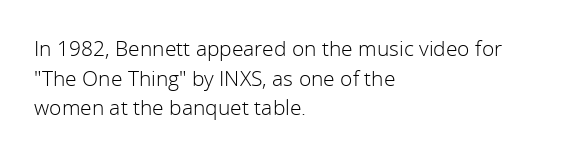
Q: Is the text bold? A: No.
Q: Is the text italic (slanted)? A: No, it is upright.
Q: Is the text underlined? A: No.
Q: How is the paragraph aligned? A: Left-aligned.
Q: Is the spacing between letters normal or unusually wide? A: Normal.
Q: Is the spacing between lines tight, normal or loose? A: Normal.
